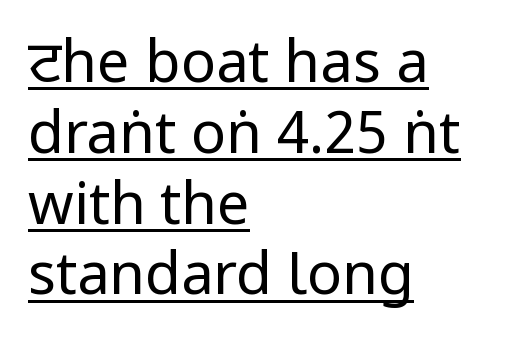
The image shows 58 px regular-weight, condensed sans-serif type, upright; set left-aligned, line spacing 1.22x, normal letter spacing, underlined; low stroke contrast and a large x-height.
